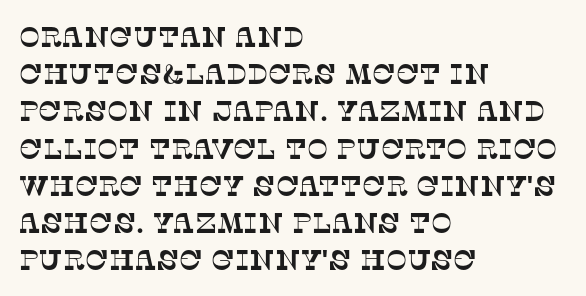
{"serif": "yes", "width": "normal", "stroke_contrast": "low", "x_height": "large", "monospaced": "no", "underline": "no", "align": "left", "line_spacing": "normal", "line_spacing_ratio": 1.33, "letter_spacing": "normal", "letter_spacing_em": 0.0, "glyph_px": 28}
